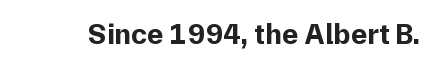
The image shows 30 px bold sans-serif type, upright; set normal letter spacing, not underlined; low stroke contrast and a medium x-height.
